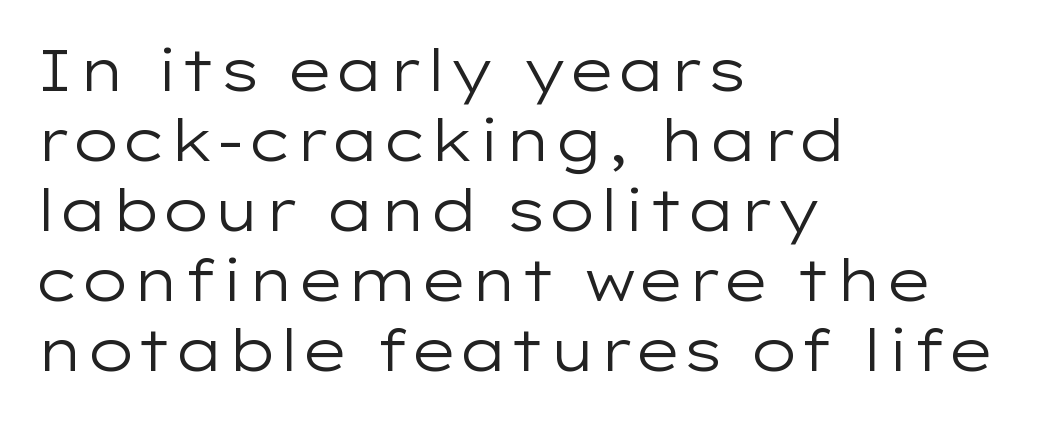
The rendering uses natural spacing where letterforms have individual widths. Reading down the block, your eye returns to a fixed left position each line. Students, note that the glyphs here touch the page at normal intervals. The letters look calm and open, with moderate or lighter stems. Just letters on the line, the space beneath them empty.
